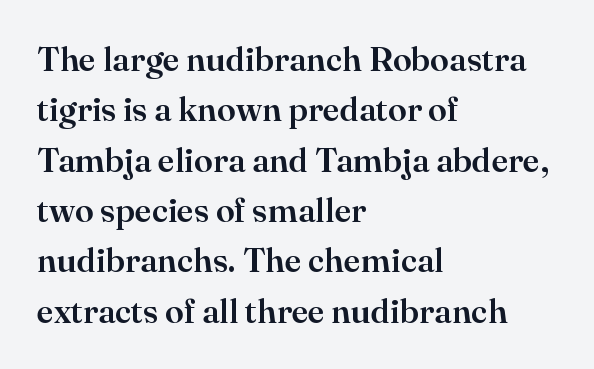
{"serif": "yes", "italic": "no", "width": "normal", "stroke_contrast": "high", "x_height": "small", "monospaced": "no", "underline": "no", "align": "left", "line_spacing": "normal", "line_spacing_ratio": 1.48, "letter_spacing": "normal", "letter_spacing_em": 0.0, "glyph_px": 34}
